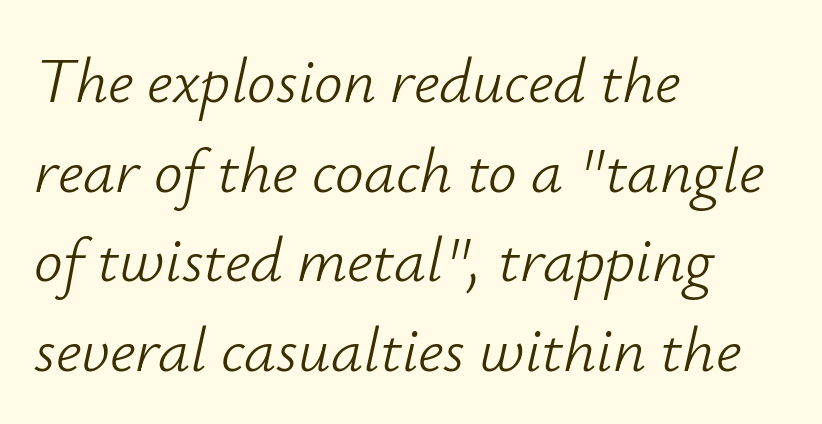
{"italic": "yes", "lean": "right", "slant_degrees": 12, "bold": "no", "weight": "light", "width": "normal", "stroke_contrast": "low", "x_height": "small", "monospaced": "no", "underline": "no", "align": "left", "line_spacing": "normal", "line_spacing_ratio": 1.4, "letter_spacing": "normal", "letter_spacing_em": 0.0, "glyph_px": 64}
